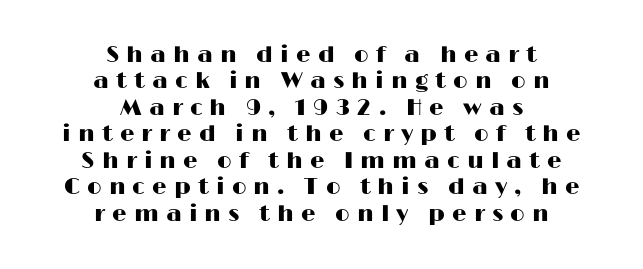
Is there much room between lines? No — they nearly touch. The string is rendered with underlining switched off. Is the letter spacing exaggerated? Yes — the characters are pushed far apart. In CSS terms this would be text-align: center. Ascenders rise straight up at ninety degrees.
